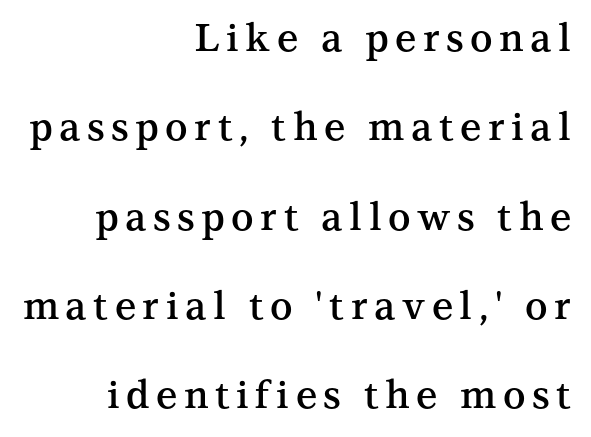
Q: Is the text bold? A: Semi-bold.
Q: Is the text italic (slanted)? A: No, it is upright.
Q: Is the typeface a serif or a sans-serif typeface? A: Serif.
Q: Is the text underlined? A: No.
Q: How is the paragraph aligned? A: Right-aligned.
Q: Is the spacing between lines tight, normal or loose? A: Loose.
Q: Width (condensed, normal, or wide)? A: Normal.
Q: Stroke contrast? A: Medium.
Q: x-height? A: Medium.
Q: Monospaced? A: No.
